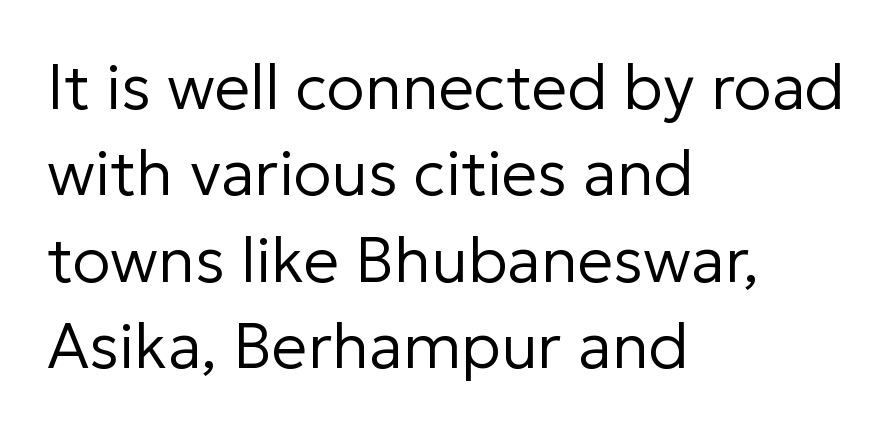
The image shows 63 px regular-weight sans-serif type, upright; set left-aligned, normal line spacing (1.37x), normal letter spacing, not underlined; low stroke contrast and a medium x-height.
